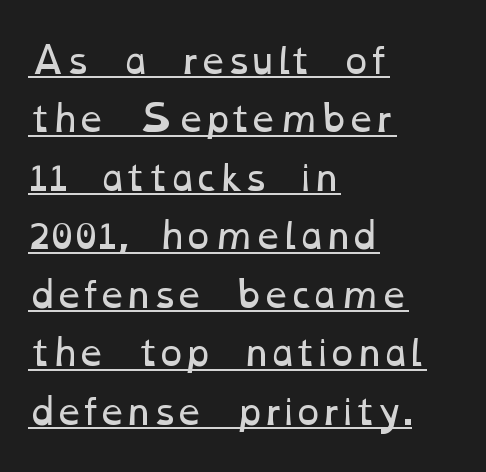
Q: Is the text bold? A: No.
Q: Is the text underlined? A: Yes.
Q: How is the paragraph aligned? A: Left-aligned.
Q: Is the spacing between letters normal or unusually wide? A: Normal.
Q: Is the spacing between lines tight, normal or loose? A: Normal.
Q: Width (condensed, normal, or wide)? A: Wide.
Q: Stroke contrast? A: Low.
Q: x-height? A: Medium.
Q: Monospaced? A: No.
